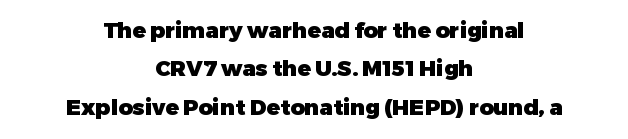
In terms of letterspacing, this is plain default setting. Is the block centered? Yes — each line is placed symmetrically about the middle. Every character sits straight up, as roman type does. Check under the words: just untouched page. Does the weight exceed regular? Yes, all the way to bold.
